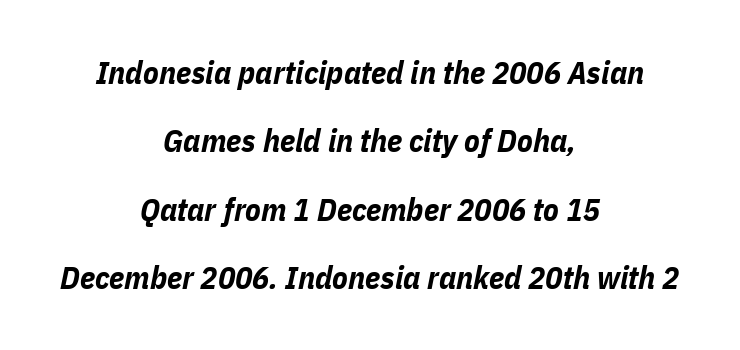
The image shows 32 px bold, condensed type, italic (leaning right); set centered, loose line spacing (2.14x), normal letter spacing, not underlined; low stroke contrast and a medium x-height.
